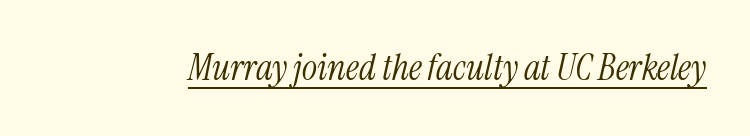
The image shows 36 px light, condensed serif type, italic (leaning right); set normal letter spacing, underlined; medium stroke contrast and a medium x-height.
